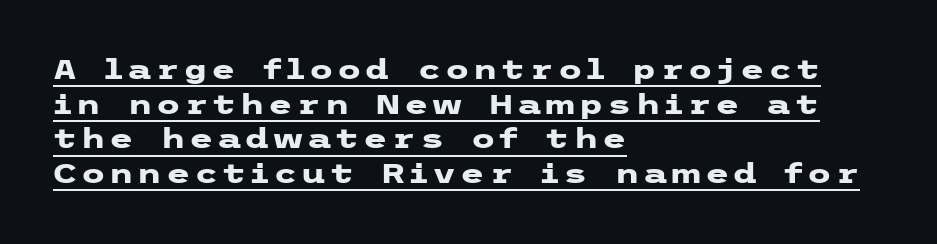
The image shows 28 px heavy, wide sans-serif type, upright; set left-aligned, line spacing 1.24x, underlined; low stroke contrast and a medium x-height.
